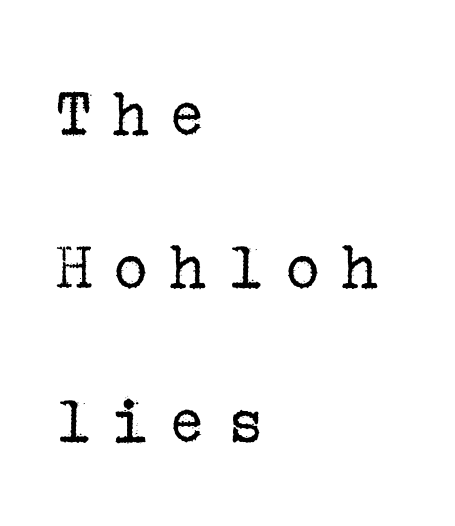
{"serif": "yes", "italic": "no", "bold": "no", "weight": "regular", "width": "normal", "stroke_contrast": "low", "x_height": "medium", "underline": "no", "align": "left", "line_spacing": "loose", "line_spacing_ratio": 2.19, "letter_spacing": "wide", "letter_spacing_em": 0.28, "glyph_px": 70}
